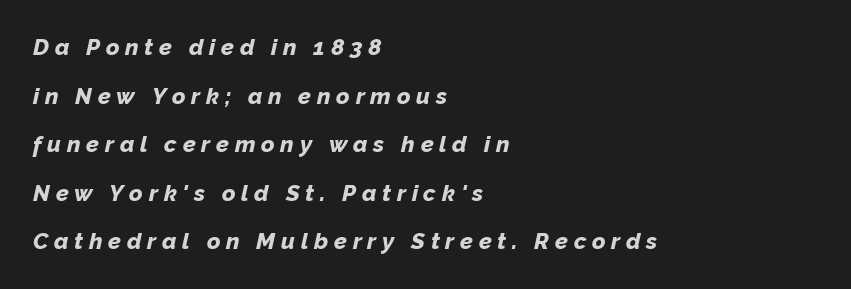
The image shows 23 px bold type, italic (leaning right); set left-aligned, loose line spacing (2.11x), unusually wide letter spacing (+0.25 em), not underlined.
